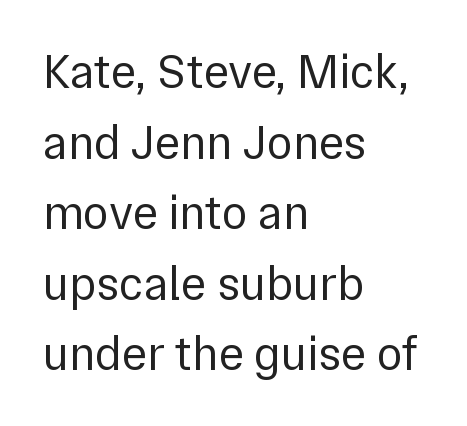
The image shows 48 px regular-weight sans-serif type, upright; set left-aligned, normal line spacing (1.47x), normal letter spacing, not underlined; low stroke contrast and a medium x-height.
